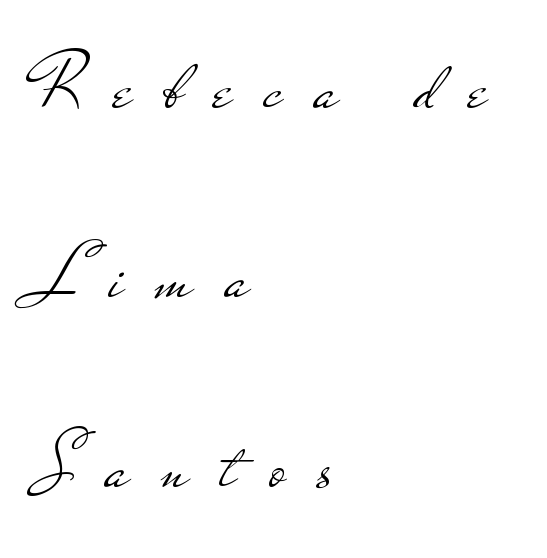
Check the space under the baseline: it is left empty. This rendering widens character spacing well past its baseline value. Each letter keeps its own natural width here, so spacing adapts to shape. Each line starts at the same left margin while the right side varies. In terms of letterform style, serifs are entirely absent.
